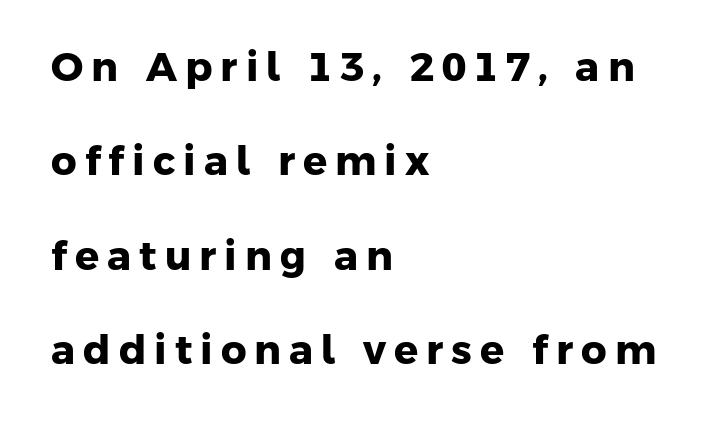
Q: Is the text bold? A: Yes.
Q: Is the typeface a serif or a sans-serif typeface? A: Sans-serif.
Q: Is the text underlined? A: No.
Q: How is the paragraph aligned? A: Left-aligned.
Q: Is the spacing between letters normal or unusually wide? A: Unusually wide.
Q: Is the spacing between lines tight, normal or loose? A: Loose.
Q: Width (condensed, normal, or wide)? A: Normal.
Q: Stroke contrast? A: Low.
Q: x-height? A: Medium.
Q: Monospaced? A: No.
